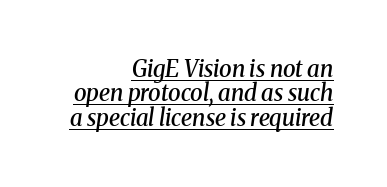
Q: Is the text bold? A: Semi-bold.
Q: Is the text italic (slanted)? A: Yes, it leans right by about 8 degrees.
Q: Is the text underlined? A: Yes.
Q: How is the paragraph aligned? A: Right-aligned.
Q: Is the spacing between letters normal or unusually wide? A: Normal.
Q: Is the spacing between lines tight, normal or loose? A: Tight.
